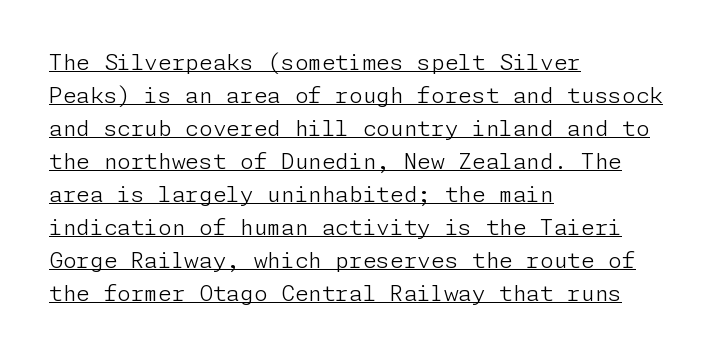
Q: Is the text bold? A: No.
Q: Is the text italic (slanted)? A: No, it is upright.
Q: Is the text underlined? A: Yes.
Q: How is the paragraph aligned? A: Left-aligned.
Q: Is the spacing between letters normal or unusually wide? A: Normal.
Q: Is the spacing between lines tight, normal or loose? A: Normal.
